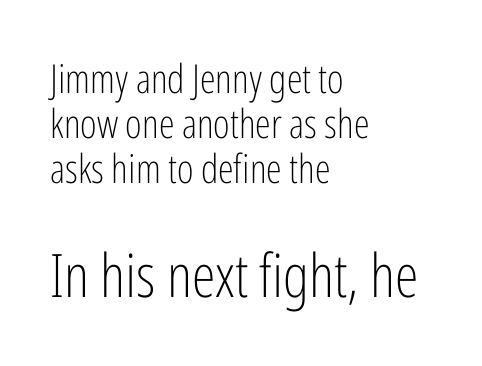
You could barely slide anything between these rows. Caption: multi-line text, flush left, ragged right. The specimen omits any rule beneath the text block's lines. Spacing between characters is what you'd get straight out of the box. This is sans-serif lettering, the kind often seen on screens and signage.
